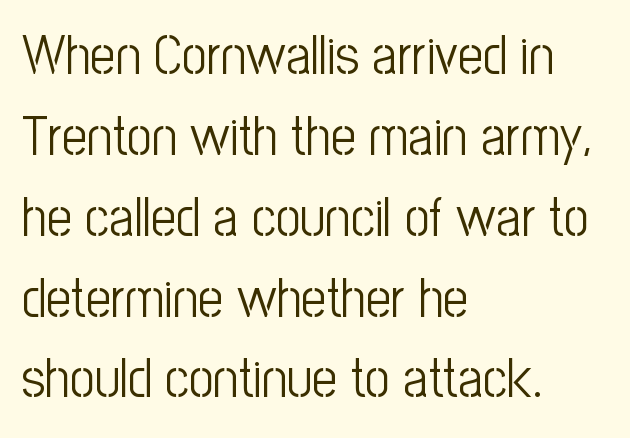
{"serif": "no", "italic": "no", "bold": "no", "weight": "light", "width": "condensed", "stroke_contrast": "low", "x_height": "medium", "monospaced": "no", "underline": "no", "align": "left", "line_spacing": "normal", "line_spacing_ratio": 1.47, "letter_spacing": "normal", "letter_spacing_em": 0.0, "glyph_px": 55}
